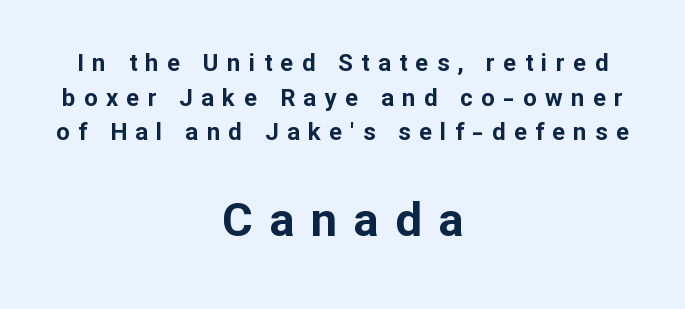
{"serif": "no", "italic": "no", "bold": "yes", "weight": "bold", "width": "normal", "stroke_contrast": "low", "x_height": "medium", "monospaced": "no", "underline": "no", "align": "center", "line_spacing": "normal", "line_spacing_ratio": 1.44, "letter_spacing": "wide", "letter_spacing_em": 0.35, "larger_block": "second", "size_ratio": 1.96, "glyph_px": 47}
